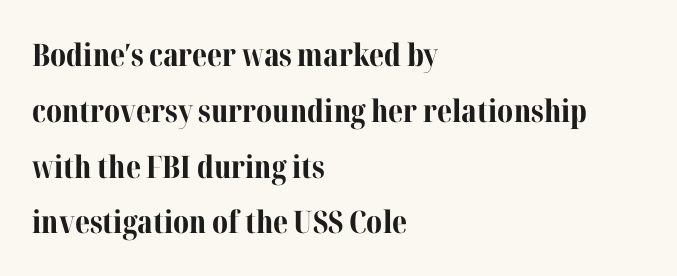
The image shows 31 px bold serif type, upright; set left-aligned, line spacing 1.8x, normal letter spacing, not underlined; medium stroke contrast and a medium x-height.
